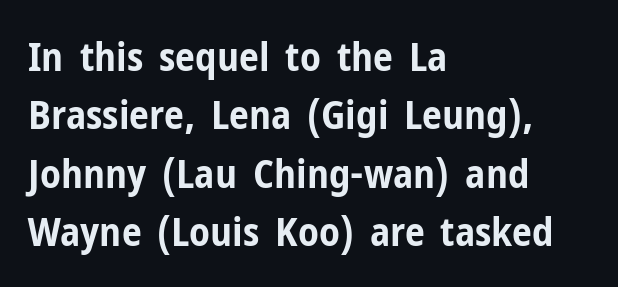
The image shows 40 px bold, condensed sans-serif type, upright; set left-aligned, normal line spacing (1.46x), normal letter spacing, not underlined; low stroke contrast and a medium x-height.
